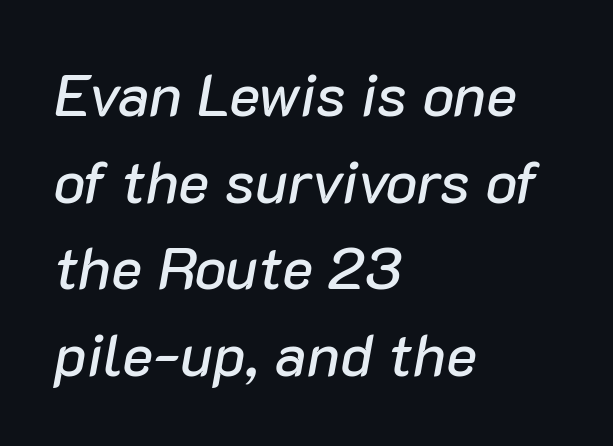
Q: Is the text italic (slanted)? A: Yes, it leans right by about 10 degrees.
Q: Is the text underlined? A: No.
Q: How is the paragraph aligned? A: Left-aligned.
Q: Is the spacing between letters normal or unusually wide? A: Normal.
Q: Is the spacing between lines tight, normal or loose? A: Normal.
Q: Width (condensed, normal, or wide)? A: Normal.
Q: Stroke contrast? A: Low.
Q: x-height? A: Medium.
Q: Monospaced? A: No.
